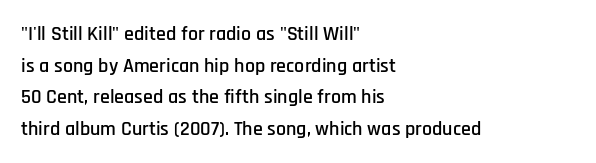
The image shows 20 px text type, upright; set left-aligned, normal line spacing (1.58x), normal letter spacing, not underlined.
